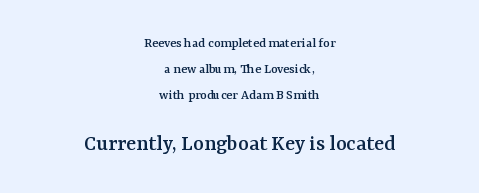
The image shows 23 px text type, upright; set centered, line spacing 1.87x, normal letter spacing, not underlined; the second (bottom) block is 1.64x larger.
